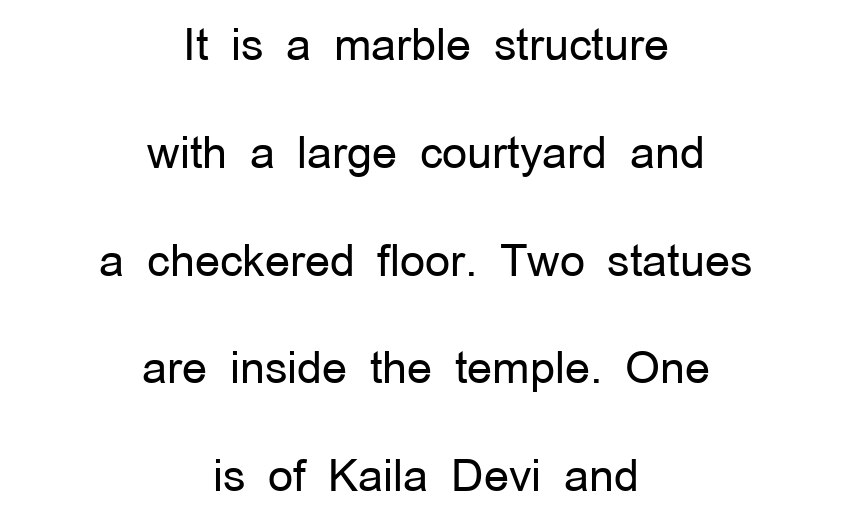
{"serif": "no", "italic": "no", "bold": "no", "weight": "regular", "width": "normal", "stroke_contrast": "low", "x_height": "medium", "monospaced": "no", "underline": "no", "align": "center", "line_spacing": "loose", "line_spacing_ratio": 2.45, "letter_spacing": "normal", "letter_spacing_em": 0.0, "glyph_px": 44}
